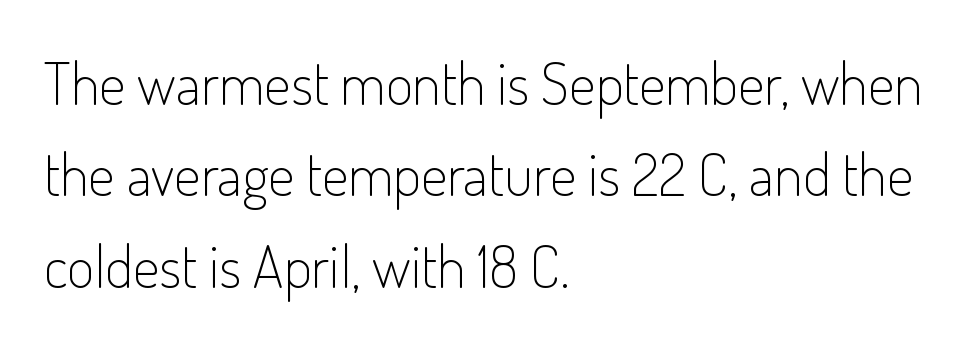
{"serif": "no", "italic": "no", "bold": "no", "weight": "light", "width": "condensed", "stroke_contrast": "low", "x_height": "small", "monospaced": "no", "underline": "no", "align": "left", "line_spacing": "normal", "line_spacing_ratio": 1.55, "letter_spacing": "normal", "letter_spacing_em": 0.0, "glyph_px": 59}
